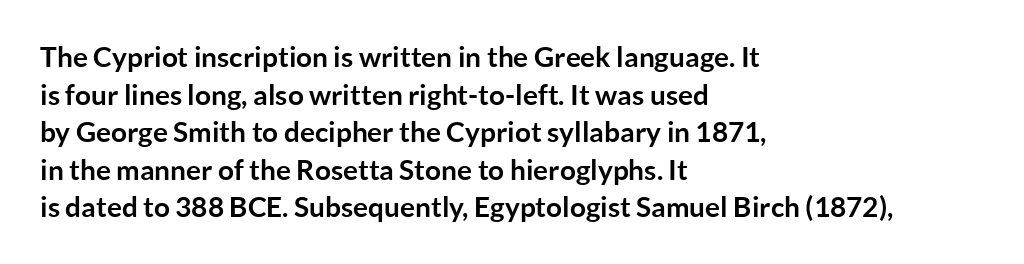
The image shows 28 px semibold sans-serif type, upright; set left-aligned, normal line spacing (1.34x), normal letter spacing, not underlined; low stroke contrast and a medium x-height.
